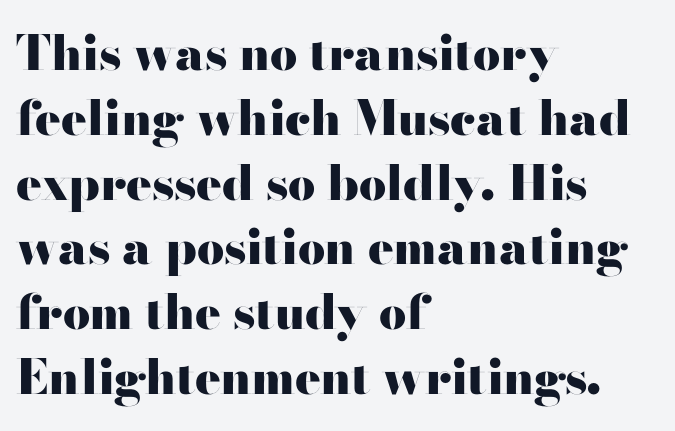
Vertical strokes here are truly vertical. The glyphs in this specimen are sans serif. Leading matches the norm, producing a regular column. Nobody touched the tracking dial on this one. These lines are set flush left with a ragged right edge. Bare-footed words on every line.
